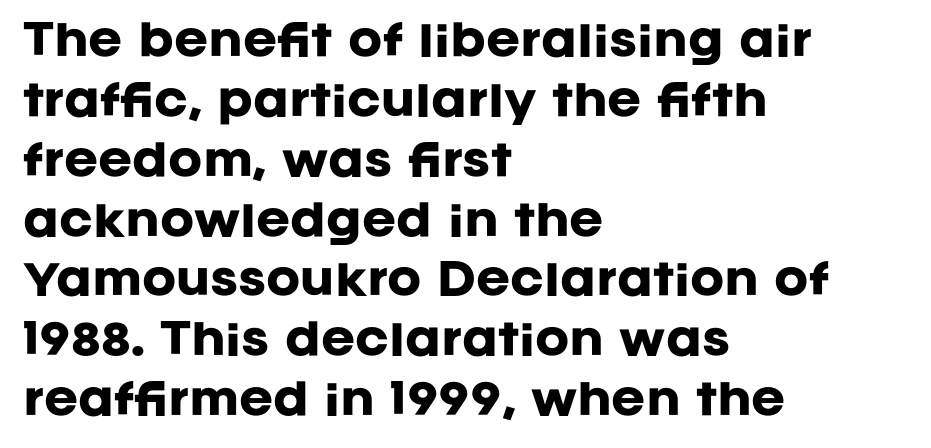
The text was rendered using a sans face with plain stroke endings. The typesetter chose a ragged-right arrangement here. Quick note: interline space is typical. A full-strength bold gives these letters their thick strokes. Words float on clear page, feet unadorned.
